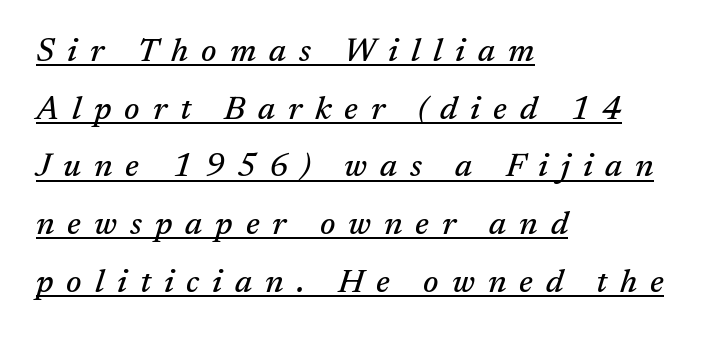
The image shows 33 px serif type, italic (leaning right); set left-aligned, line spacing 1.75x, unusually wide letter spacing (+0.39 em), underlined; medium stroke contrast and a medium x-height.
